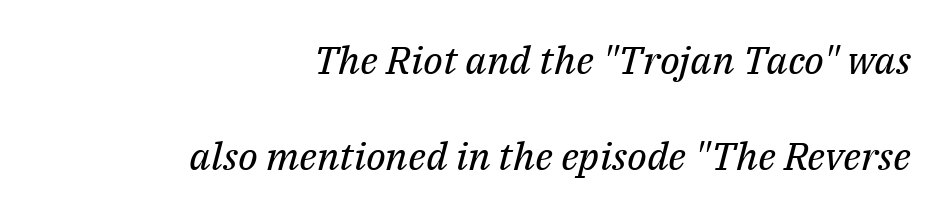
{"serif": "yes", "italic": "yes", "lean": "right", "slant_degrees": 14, "bold": "no", "weight": "regular", "width": "normal", "stroke_contrast": "medium", "x_height": "medium", "monospaced": "no", "underline": "no", "align": "right", "line_spacing": "loose", "line_spacing_ratio": 2.45, "letter_spacing": "normal", "letter_spacing_em": 0.0, "glyph_px": 39}
